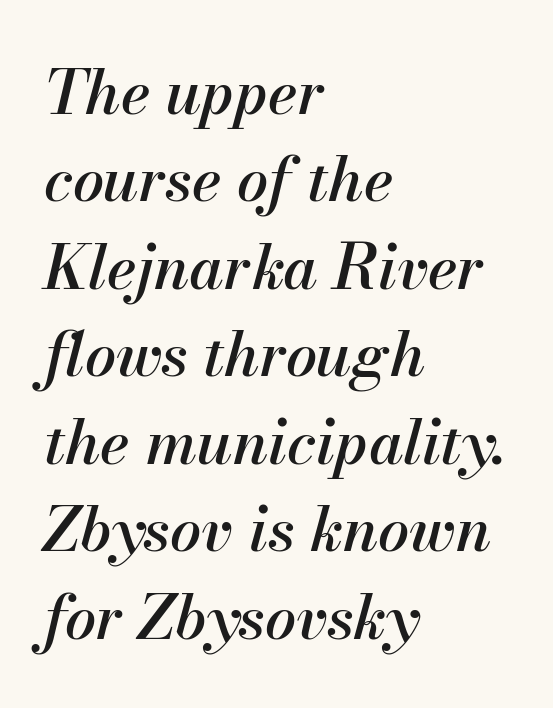
The image shows 62 px text type, italic (leaning right); set left-aligned, normal line spacing (1.41x), normal letter spacing, not underlined; medium stroke contrast and a small x-height.
